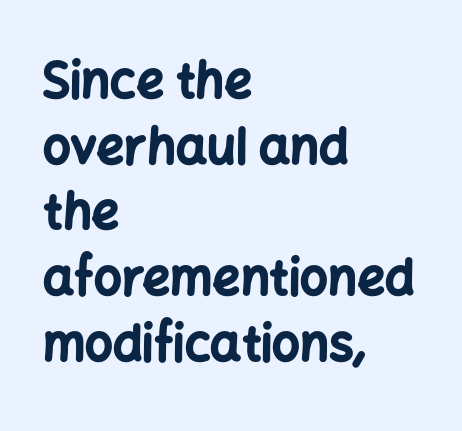
{"serif": "no", "italic": "no", "bold": "yes", "weight": "bold", "width": "normal", "stroke_contrast": "low", "x_height": "medium", "monospaced": "no", "underline": "no", "align": "left", "line_spacing": "normal", "line_spacing_ratio": 1.34, "letter_spacing": "normal", "letter_spacing_em": 0.0, "glyph_px": 49}
